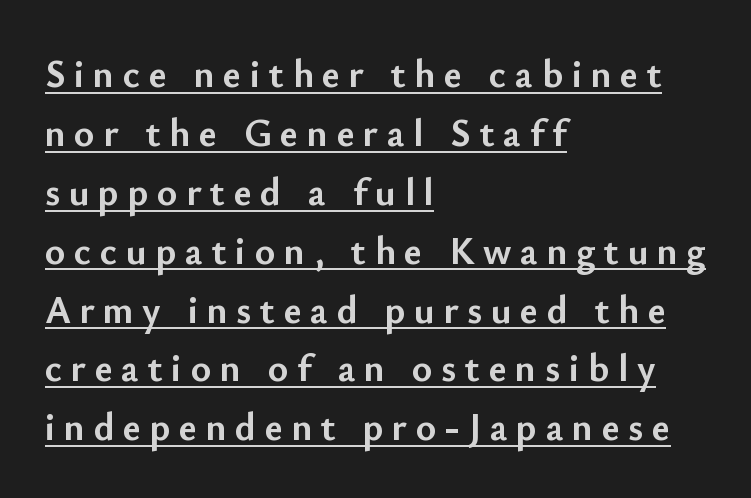
The image shows 39 px semibold sans-serif type, upright; set left-aligned, normal line spacing (1.51x), unusually wide letter spacing (+0.22 em), underlined; low stroke contrast and a small x-height.
